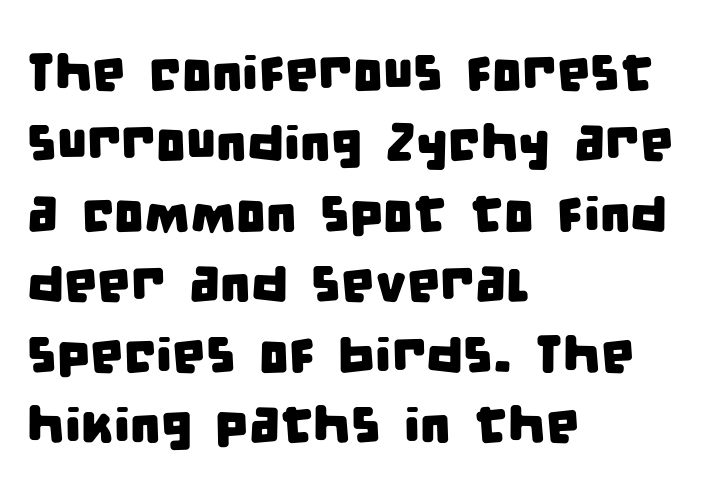
{"serif": "no", "width": "condensed", "stroke_contrast": "low", "x_height": "large", "monospaced": "no", "underline": "no", "align": "left", "line_spacing": "normal", "line_spacing_ratio": 1.33, "letter_spacing": "normal", "letter_spacing_em": 0.0, "glyph_px": 53}
